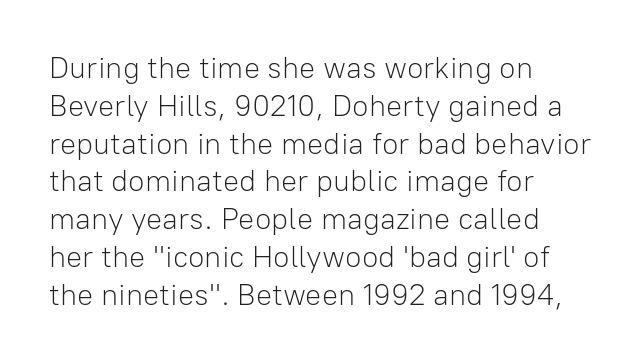
The image shows 30 px light sans-serif type, upright; set left-aligned, normal line spacing (1.26x), normal letter spacing, not underlined; low stroke contrast and a medium x-height.
